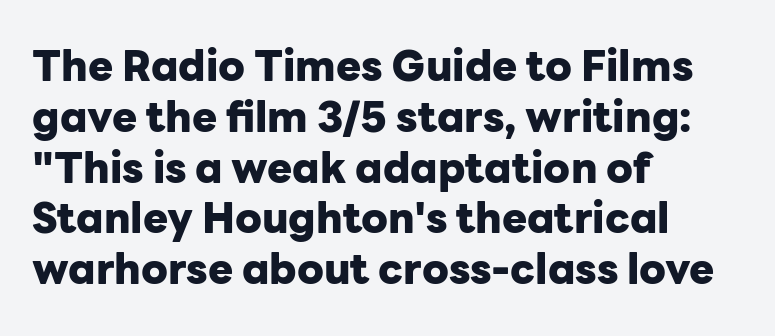
The setting favours the left margin, as ordinary paragraphs usually do. Here the designer chose a conventional face with non-uniform glyph widths. The glyphs in this specimen are sans serif. Rule under the text: the space is simply empty. Honestly, the letter spacing is just normal — you wouldn't notice it.
